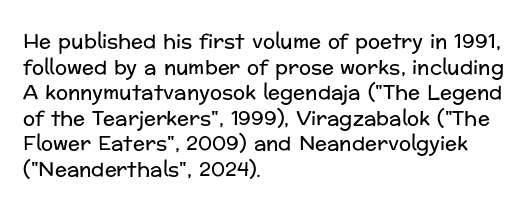
{"italic": "no", "bold": "no", "underline": "no", "align": "left", "line_spacing": "normal", "line_spacing_ratio": 1.28, "letter_spacing": "normal", "letter_spacing_em": 0.0, "glyph_px": 20}
